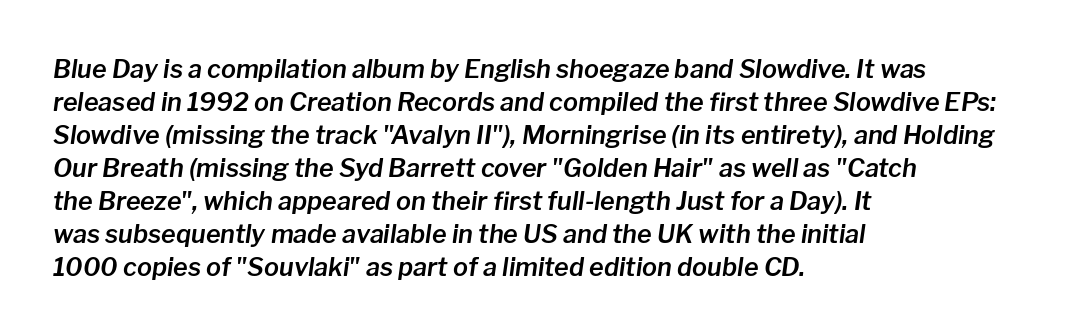
The image shows 25 px text type, italic (leaning right); set left-aligned, normal line spacing (1.32x), normal letter spacing, not underlined.
